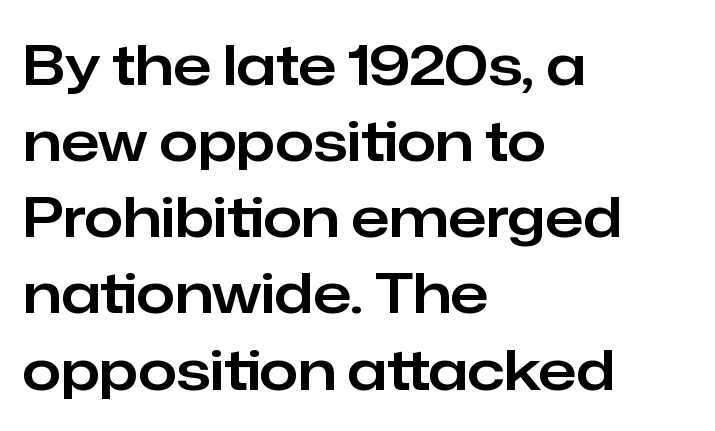
{"serif": "no", "italic": "no", "width": "normal", "stroke_contrast": "low", "x_height": "medium", "monospaced": "no", "underline": "no", "align": "left", "line_spacing": "normal", "line_spacing_ratio": 1.36, "letter_spacing": "normal", "letter_spacing_em": 0.0, "glyph_px": 56}
